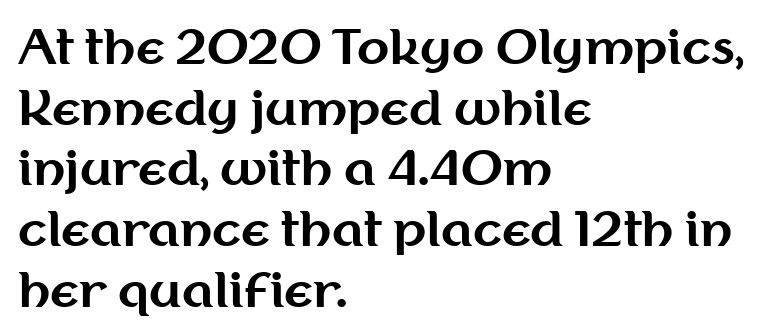
{"serif": "no", "italic": "no", "bold": "yes", "weight": "bold", "width": "normal", "stroke_contrast": "medium", "x_height": "medium", "monospaced": "no", "underline": "no", "align": "left", "line_spacing": "normal", "line_spacing_ratio": 1.29, "letter_spacing": "normal", "letter_spacing_em": 0.0, "glyph_px": 47}
